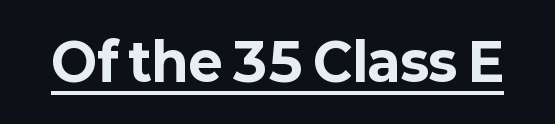
Q: Is the text bold? A: Yes.
Q: Is the text italic (slanted)? A: No, it is upright.
Q: Is the typeface a serif or a sans-serif typeface? A: Sans-serif.
Q: Is the text underlined? A: Yes.
Q: Is the spacing between letters normal or unusually wide? A: Normal.
Q: Width (condensed, normal, or wide)? A: Normal.
Q: Stroke contrast? A: Low.
Q: x-height? A: Medium.
Q: Monospaced? A: No.
